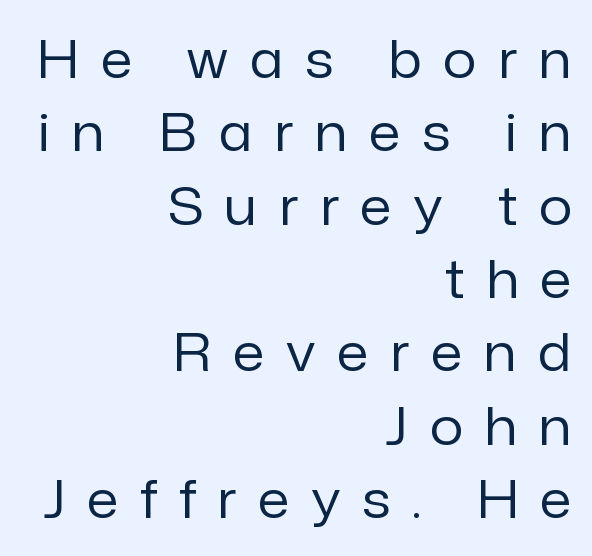
Letters rest on an invisible, unmarked baseline. Tracking value appears strongly positive — letters spread wide. The passage shown is typed in a proportional face where columns would drift. Each new line begins a customary step beneath the previous one. Line endings align vertically; line beginnings do not.
